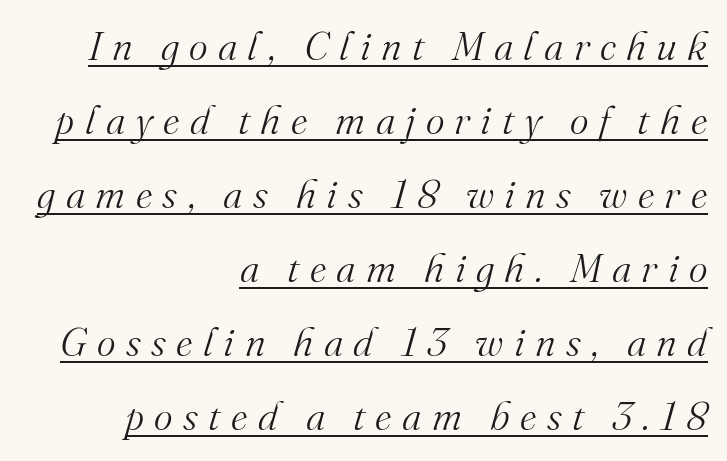
Q: Is the text bold? A: No.
Q: Is the text italic (slanted)? A: Yes, it leans right by about 16 degrees.
Q: Is the typeface a serif or a sans-serif typeface? A: Serif.
Q: Is the text underlined? A: Yes.
Q: How is the paragraph aligned? A: Right-aligned.
Q: Is the spacing between letters normal or unusually wide? A: Unusually wide.
Q: Width (condensed, normal, or wide)? A: Normal.
Q: Stroke contrast? A: Medium.
Q: x-height? A: Small.
Q: Monospaced? A: No.
